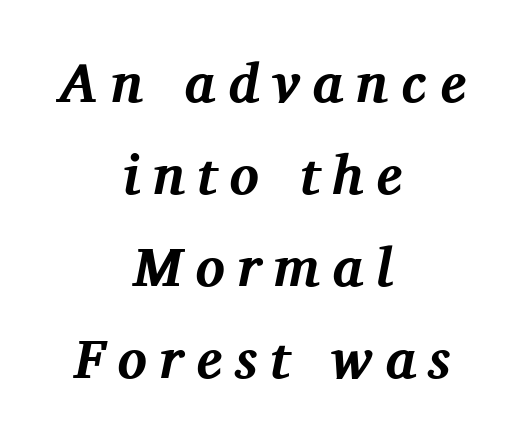
Spacing verdict: proportional, widths tailored to each character. Compared with typical body copy, the letter spacing here is much looser. Old-style or modern, the face here clearly has serifs. Quick note: underline off. The font is running at its bold setting.
